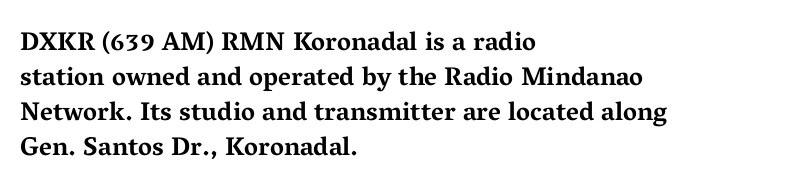
Spacing between characters is what you'd get straight out of the box. If you drew a line through each stem, it would be perfectly vertical. Which margin do the lines hug? The left one — the right edge is uneven. Leading: standard. Is the type bold? Yes — the strokes are clearly thick and heavy.
